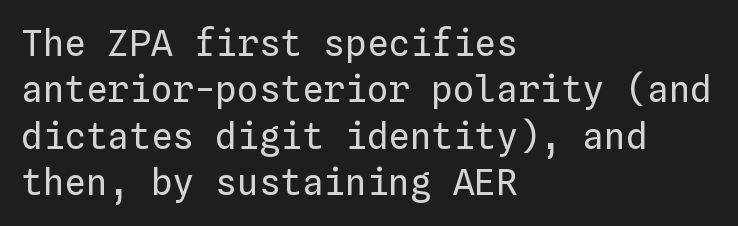
{"italic": "no", "bold": "no", "weight": "regular", "width": "normal", "stroke_contrast": "low", "x_height": "medium", "monospaced": "yes", "underline": "no", "align": "left", "line_spacing": "normal", "line_spacing_ratio": 1.29, "letter_spacing": "normal", "letter_spacing_em": 0.0, "glyph_px": 36}
